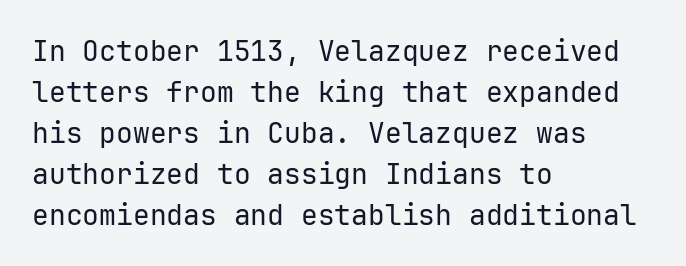
The image shows 28 px regular-weight sans-serif type, upright; set left-aligned, normal line spacing (1.46x), normal letter spacing, not underlined; low stroke contrast and a medium x-height.
